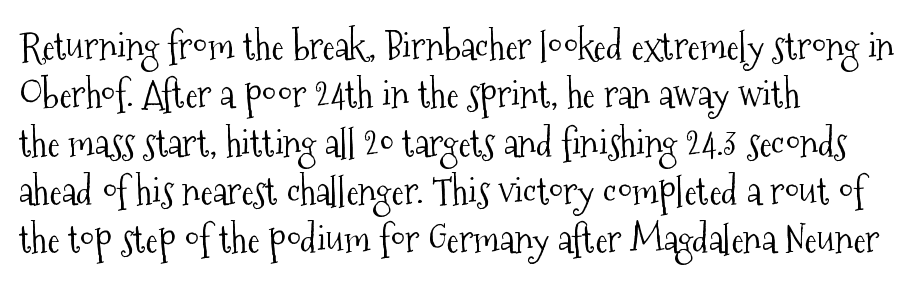
Bare-footed words on every line. Inter-character spacing is left at the font's built-in metrics. This reads as an unemphasized weight, regular at the heaviest. Character widths vary here, with narrow letters taking less room than wide ones. Each new line begins a customary step beneath the previous one.
